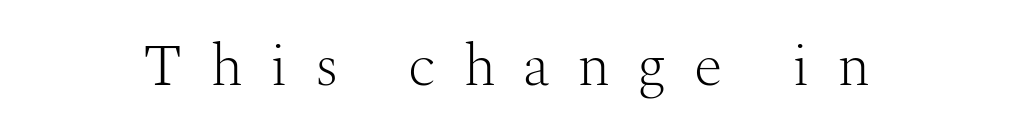
{"serif": "yes", "italic": "no", "bold": "no", "weight": "light", "width": "normal", "stroke_contrast": "medium", "x_height": "medium", "monospaced": "no", "underline": "no", "align": "center", "letter_spacing": "wide", "letter_spacing_em": 0.46, "glyph_px": 59}
